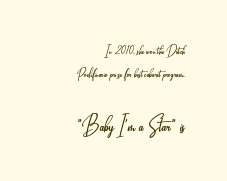
The image shows 28 px light, condensed sans-serif type; set right-aligned, normal line spacing (1.42x), normal letter spacing, not underlined; the second (bottom) block is 1.75x larger; low stroke contrast and a small x-height.
